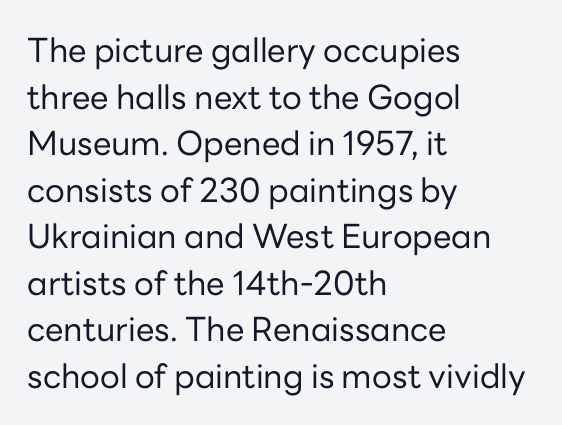
{"serif": "no", "italic": "no", "bold": "no", "weight": "regular", "width": "normal", "stroke_contrast": "low", "x_height": "medium", "monospaced": "no", "underline": "no", "align": "left", "line_spacing": "normal", "line_spacing_ratio": 1.41, "letter_spacing": "normal", "letter_spacing_em": 0.0, "glyph_px": 33}
